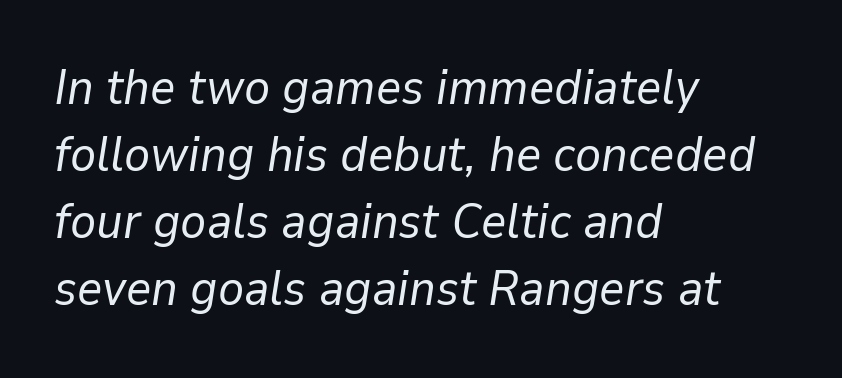
This rendering features lettering with no underline. Short note: letters normally spaced. These lines are rendered in a variable-pitch font. In terms of leading, this rendering sits right in the middle.
